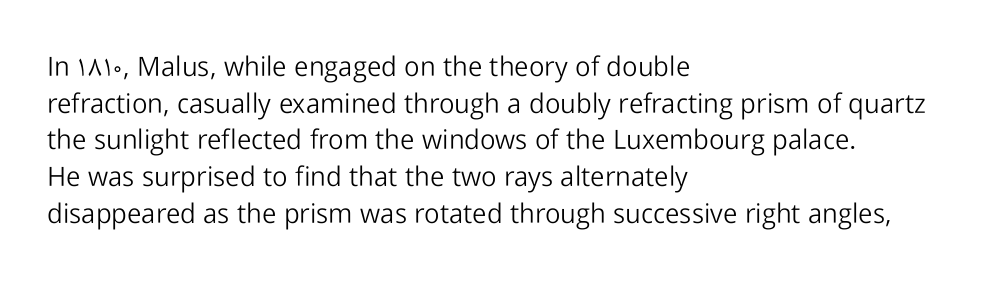
Reading down the block, your eye returns to a fixed left position each line. Do the letters lean? They stand straight. The strip under each line holds only bare page. Bold? No — there's no thickening of the strokes. Line spacing here is normal. Glyph-to-glyph distance matches everyday printed text.
